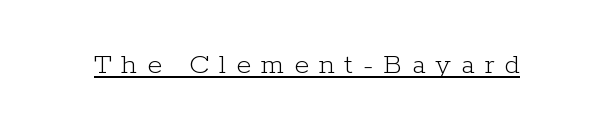
{"serif": "yes", "italic": "no", "bold": "no", "weight": "light", "width": "normal", "stroke_contrast": "low", "x_height": "medium", "monospaced": "no", "underline": "yes", "letter_spacing": "wide", "letter_spacing_em": 0.33, "glyph_px": 30}
